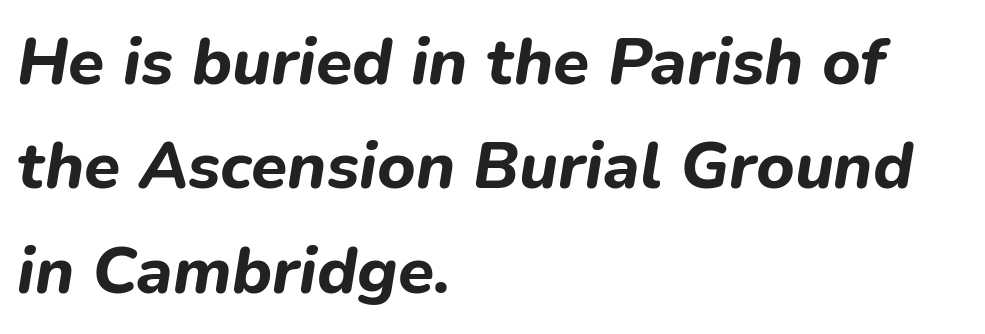
The letters advance in unequal steps, a hallmark of proportional type. Short note: letters normally spaced. Words float on clear page, feet unadorned. The characters look thick and weighty, a clear bold.
